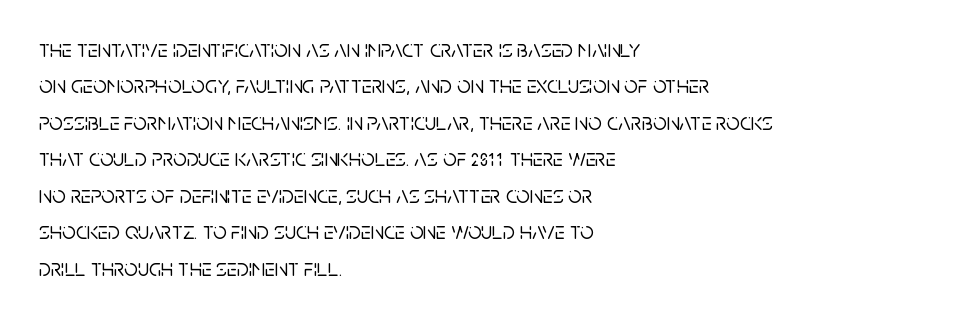
A normal amount of white space separates one row of letters from the next. Is there any slant? The stems are plumb. Nobody touched the tracking dial on this one. Quick note: underline off.
